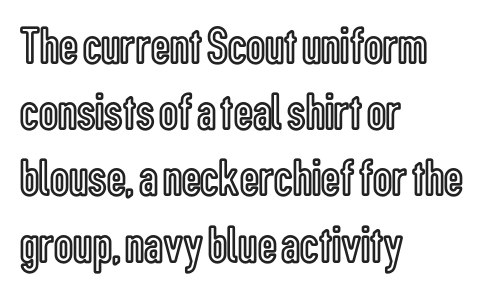
Q: Is the text italic (slanted)? A: No, it is upright.
Q: Is the text underlined? A: No.
Q: How is the paragraph aligned? A: Left-aligned.
Q: Is the spacing between letters normal or unusually wide? A: Normal.
Q: Is the spacing between lines tight, normal or loose? A: Normal.
Q: Width (condensed, normal, or wide)? A: Condensed.
Q: x-height? A: Medium.
Q: Monospaced? A: No.
